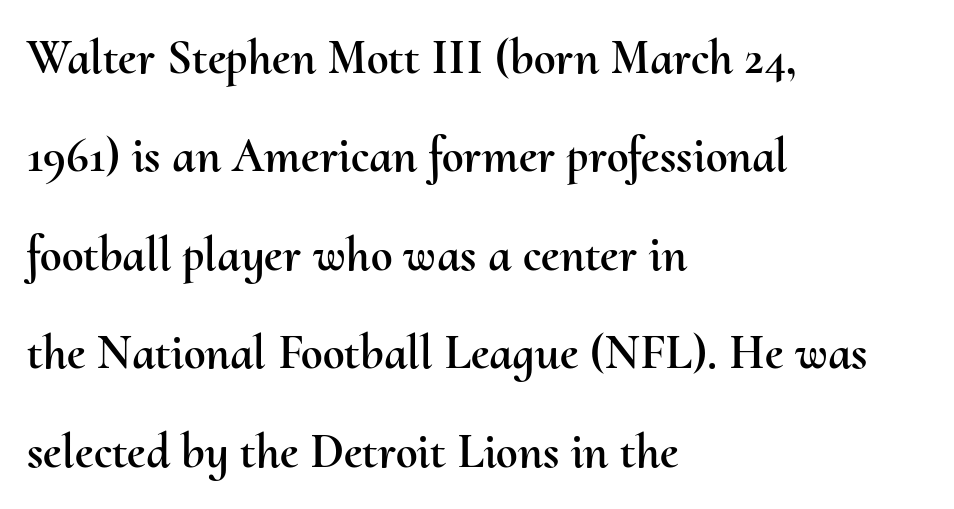
The block of text is sparse from top to bottom, with ample space between rows. This rendering uses left alignment, leaving the right contour irregular. This is the regular roman posture of the typeface. These lines are rendered in a variable-pitch font. The words here are not underlined. There is no visible air inserted between adjacent glyphs.
